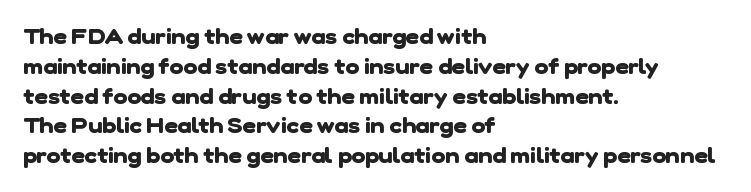
The image shows 21 px bold type; set left-aligned, normal line spacing (1.42x), normal letter spacing, not underlined.
